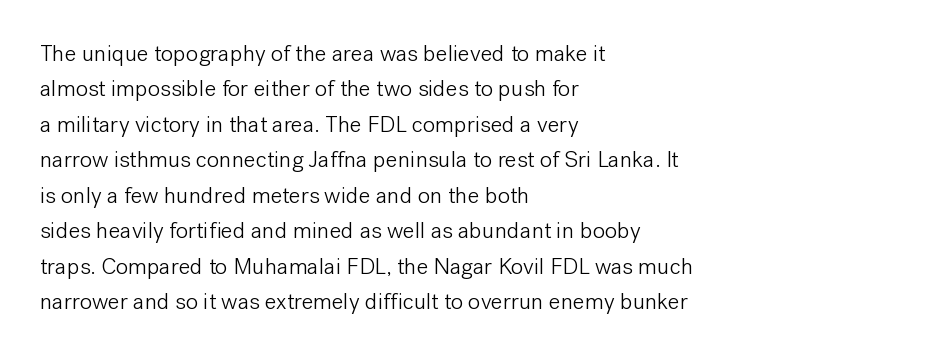
The image shows 23 px text type, upright; set left-aligned, normal line spacing (1.54x), normal letter spacing, not underlined.
